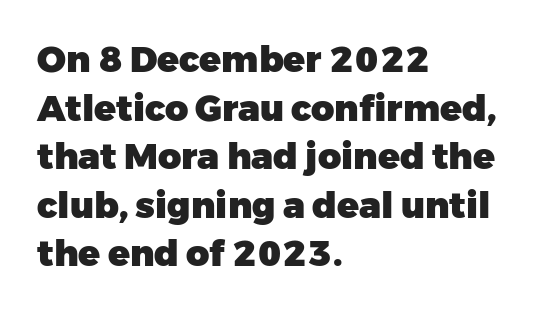
Q: Is the text bold? A: Yes.
Q: Is the text italic (slanted)? A: No, it is upright.
Q: Is the typeface a serif or a sans-serif typeface? A: Sans-serif.
Q: Is the text underlined? A: No.
Q: How is the paragraph aligned? A: Left-aligned.
Q: Is the spacing between letters normal or unusually wide? A: Normal.
Q: Is the spacing between lines tight, normal or loose? A: Normal.
Q: Width (condensed, normal, or wide)? A: Normal.
Q: Stroke contrast? A: Low.
Q: x-height? A: Medium.
Q: Monospaced? A: No.
